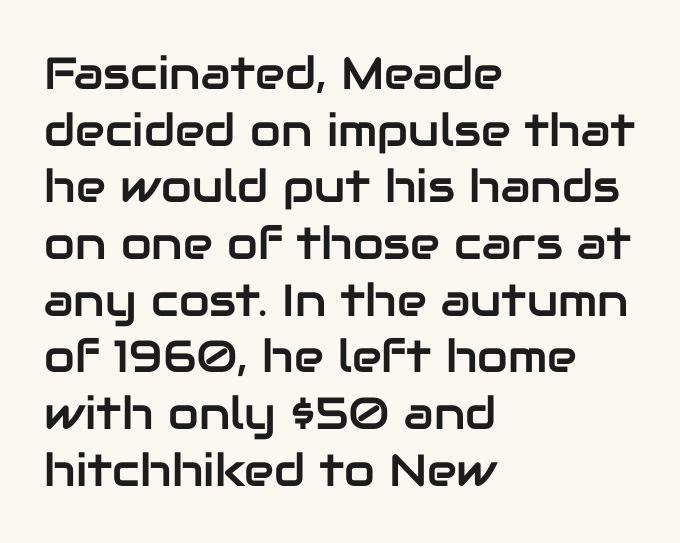
Q: Is the text italic (slanted)? A: No, it is upright.
Q: Is the typeface a serif or a sans-serif typeface? A: Sans-serif.
Q: Is the text underlined? A: No.
Q: How is the paragraph aligned? A: Left-aligned.
Q: Is the spacing between letters normal or unusually wide? A: Normal.
Q: Is the spacing between lines tight, normal or loose? A: Normal.
Q: Width (condensed, normal, or wide)? A: Normal.
Q: Stroke contrast? A: Low.
Q: x-height? A: Medium.
Q: Monospaced? A: No.
